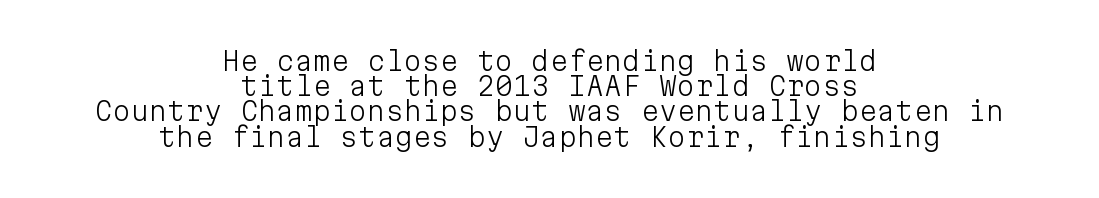
Q: Is the text bold? A: No.
Q: Is the text italic (slanted)? A: No, it is upright.
Q: Is the text underlined? A: No.
Q: How is the paragraph aligned? A: Centered.
Q: Is the spacing between letters normal or unusually wide? A: Normal.
Q: Is the spacing between lines tight, normal or loose? A: Tight.
